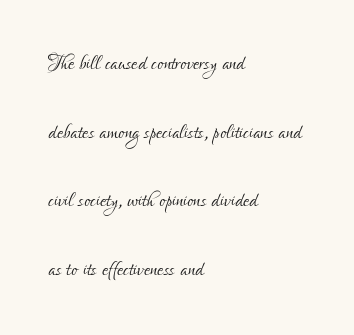
Airy leading. Only glyphs here, with clear space below each row. Leftover space on each line is placed entirely after the last word.
